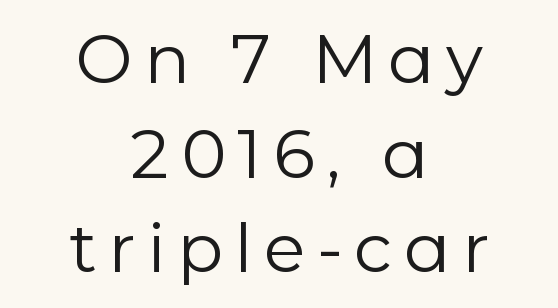
Q: Is the text bold? A: No.
Q: Is the text italic (slanted)? A: No, it is upright.
Q: Is the typeface a serif or a sans-serif typeface? A: Sans-serif.
Q: Is the text underlined? A: No.
Q: How is the paragraph aligned? A: Centered.
Q: Is the spacing between lines tight, normal or loose? A: Normal.
Q: Width (condensed, normal, or wide)? A: Normal.
Q: Stroke contrast? A: Low.
Q: x-height? A: Medium.
Q: Monospaced? A: No.
